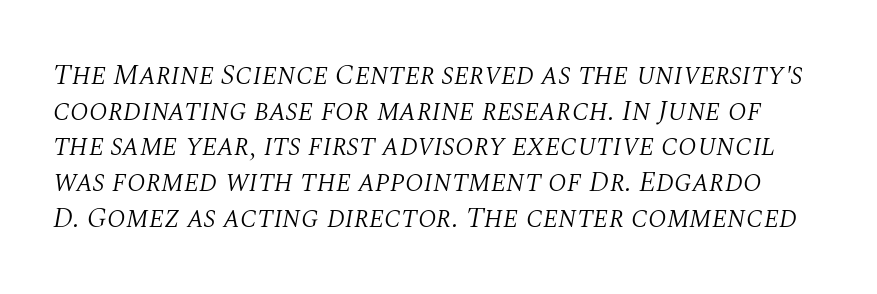
{"serif": "yes", "italic": "yes", "lean": "right", "slant_degrees": 10, "bold": "no", "weight": "light", "width": "normal", "stroke_contrast": "medium", "x_height": "large", "monospaced": "no", "underline": "no", "line_spacing_ratio": 1.23, "letter_spacing": "normal", "letter_spacing_em": 0.0, "glyph_px": 29}
